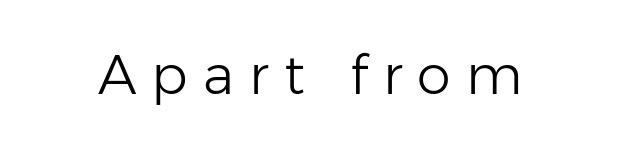
The passage shown is typed in a proportional face where columns would drift. The gap between lines stays unmarked. Font category for this specimen: sans-serif. The letterforms sit at book weight or below.
